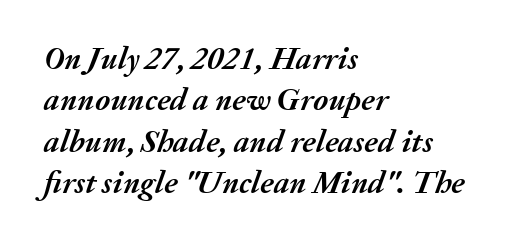
You could not count columns in this text — the font is proportionally spaced. If you measured baseline to baseline, you'd find a middling distance. Heavy, bold letterforms. You can tell it's italic because the verticals aren't actually vertical. The typesetter chose a ragged-right arrangement here.
